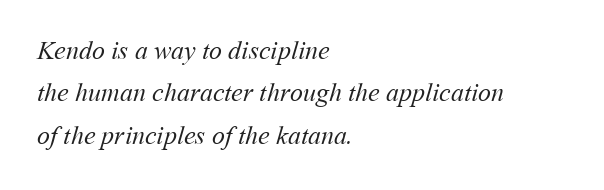
Q: Is the text bold? A: No.
Q: Is the text underlined? A: No.
Q: How is the paragraph aligned? A: Left-aligned.
Q: Is the spacing between letters normal or unusually wide? A: Normal.
Q: Is the spacing between lines tight, normal or loose? A: Normal.
